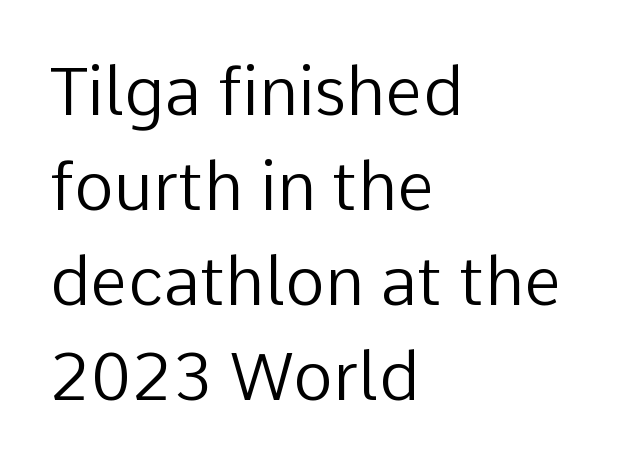
Serif or sans? Sans — the stroke terminals are bare. Type without underlining. Short note: letters normally spaced. A typesetter would call this proportional, since set widths differ per character. The block of text has a typical density, with ordinary space between rows.
